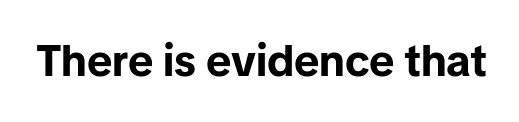
The tracking reads as untouched default to a designer's eye. Only glyphs here, with clear space below each row. The font's upright variant was chosen for this text. Compared with an ordinary text face, these strokes are far heavier — a full bold.
